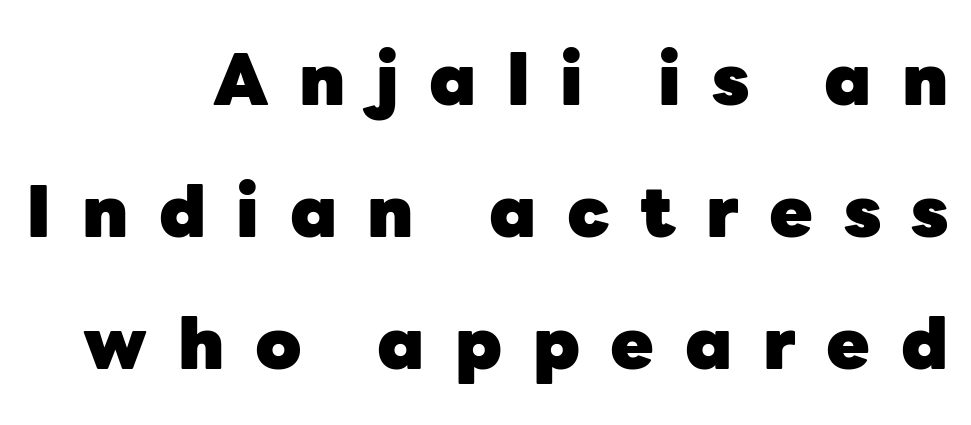
The image shows 71 px heavy sans-serif type, upright; set right-aligned, line spacing 1.86x, unusually wide letter spacing (+0.43 em), not underlined; low stroke contrast and a medium x-height.
